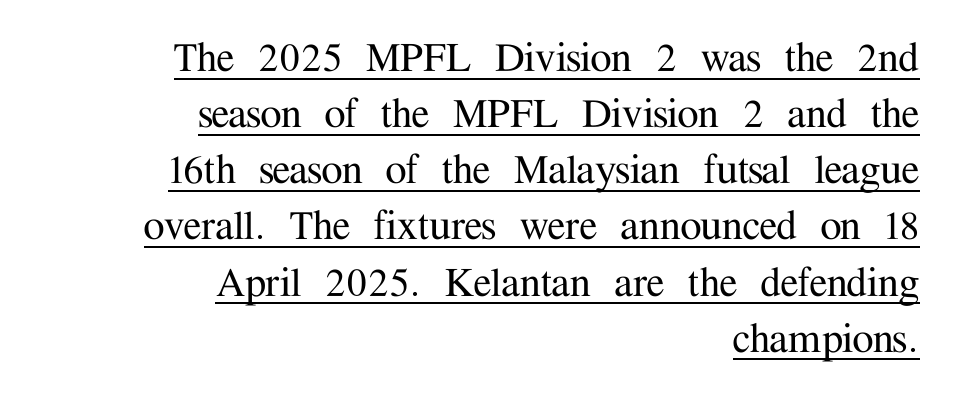
The image shows 48 px serif type, upright; set right-aligned, line spacing 1.17x, normal letter spacing, underlined; medium stroke contrast and a medium x-height.
